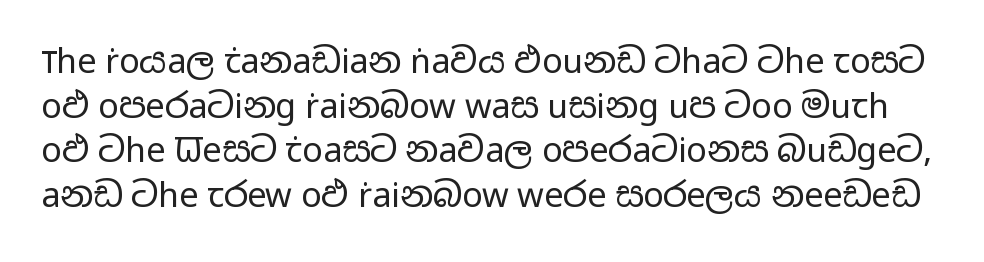
The image shows 34 px regular-weight, wide sans-serif type, upright; set normal line spacing (1.31x), normal letter spacing, not underlined; low stroke contrast and a medium x-height.
